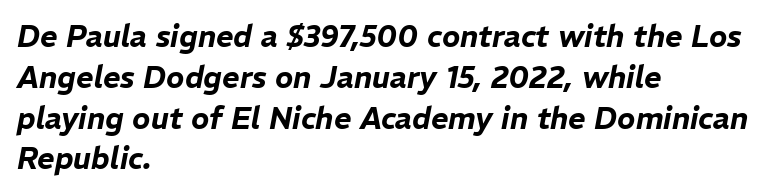
The image shows 30 px text type, italic (leaning right); set left-aligned, normal line spacing (1.36x), normal letter spacing, not underlined; low stroke contrast and a medium x-height.
